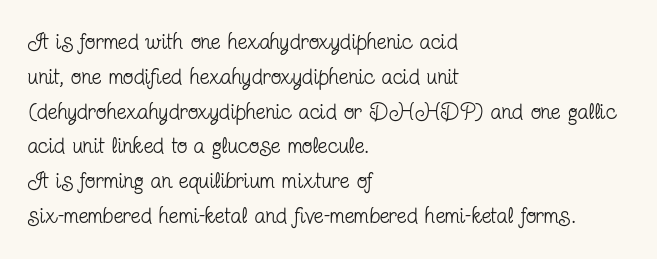
Q: Is the text bold? A: No.
Q: Is the text italic (slanted)? A: No, it is upright.
Q: Is the text underlined? A: No.
Q: How is the paragraph aligned? A: Left-aligned.
Q: Is the spacing between letters normal or unusually wide? A: Normal.
Q: Is the spacing between lines tight, normal or loose? A: Normal.
